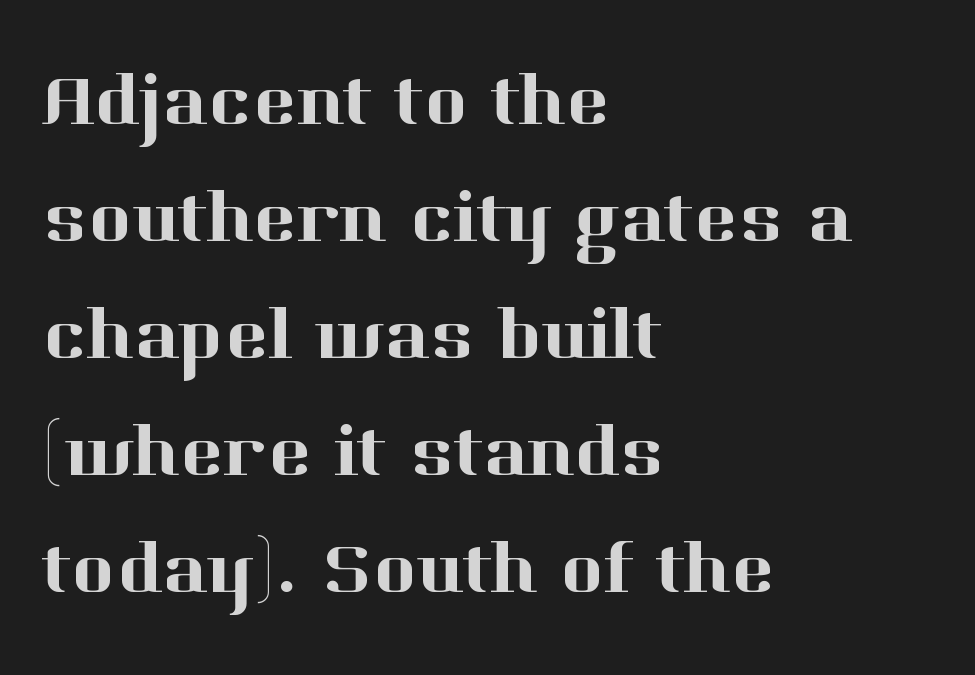
Alignment: flush left. The rendering keeps characters at their native spacing. In terms of posture, this sample is upright. Proportional: the letters do not fall into vertical columns. Evenly set lines give the paragraph a standard silhouette. Letters rest on an invisible, unmarked baseline.
